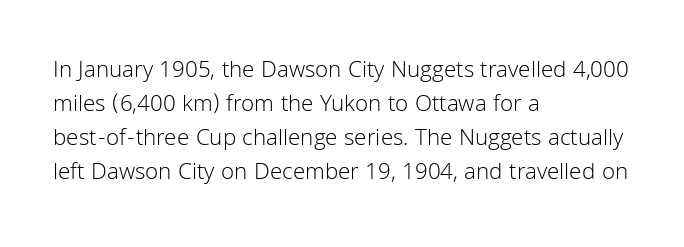
{"italic": "no", "bold": "no", "underline": "no", "align": "left", "line_spacing": "normal", "line_spacing_ratio": 1.41, "letter_spacing": "normal", "letter_spacing_em": 0.0, "glyph_px": 24}
